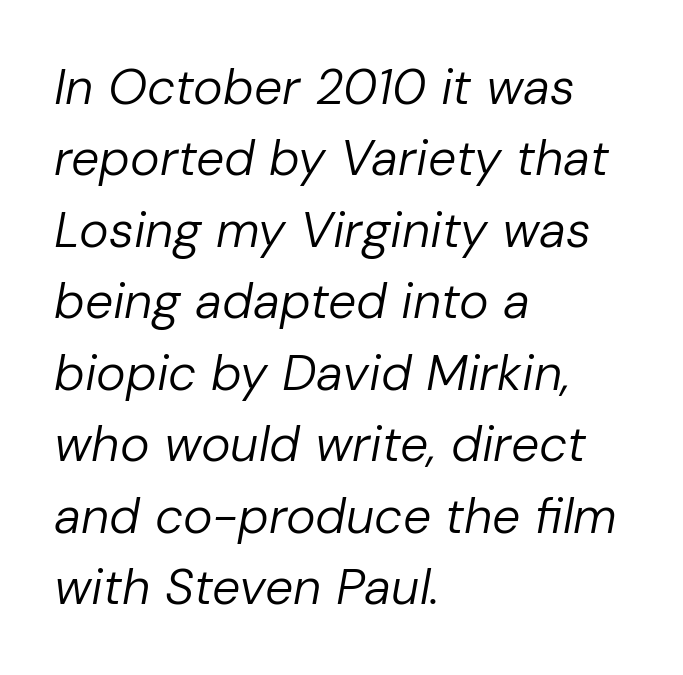
Q: Is the text bold? A: No.
Q: Is the text italic (slanted)? A: Yes, it leans right by about 10 degrees.
Q: Is the text underlined? A: No.
Q: How is the paragraph aligned? A: Left-aligned.
Q: Is the spacing between letters normal or unusually wide? A: Normal.
Q: Is the spacing between lines tight, normal or loose? A: Normal.
Q: Width (condensed, normal, or wide)? A: Normal.
Q: Stroke contrast? A: Low.
Q: x-height? A: Medium.
Q: Monospaced? A: No.
